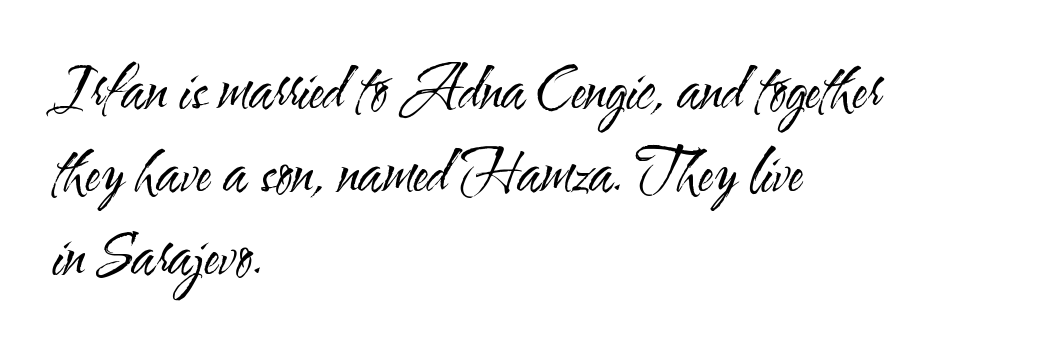
One-word summary of the alignment: left. No letter is thick-stroked: the sample isn't bold. Regular leading. Note the varied advance widths — an 'i' is clearly narrower than an 'm'. No extra tracking has been applied to these lines.
